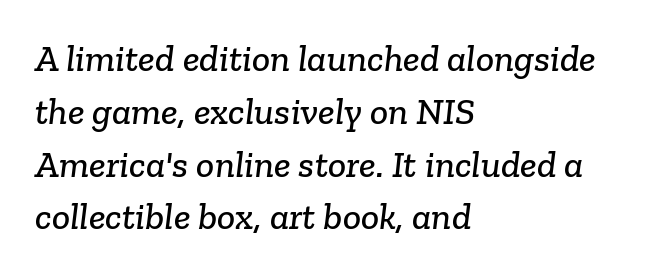
The setting favours the left margin, as ordinary paragraphs usually do. Font category for this specimen: serif. Each letter keeps its own natural width here, so spacing adapts to shape. Interline gaps are of average width in this sample. Glyph-to-glyph distance matches everyday printed text. Has an underline been added? It has not.
